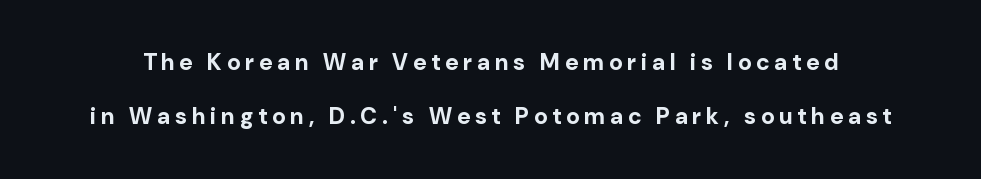
Here the glyphs are tracked loosely, breaking word shapes into spaced letters. Thick stems and heavy bowls — unmistakably bold. When letters stand straight like this, we call the style roman or upright. Descender tails drop into unmarked territory. Loosely led — the rows are spread out.
